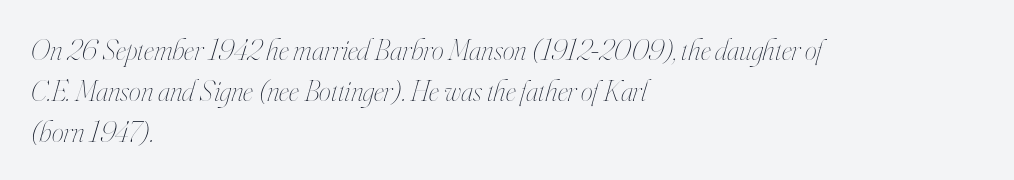
{"italic": "yes", "lean": "right", "slant_degrees": 16, "bold": "no", "weight": "thin", "width": "condensed", "stroke_contrast": "high", "x_height": "small", "monospaced": "no", "underline": "no", "align": "left", "line_spacing": "normal", "line_spacing_ratio": 1.36, "letter_spacing": "normal", "letter_spacing_em": 0.0, "glyph_px": 30}
